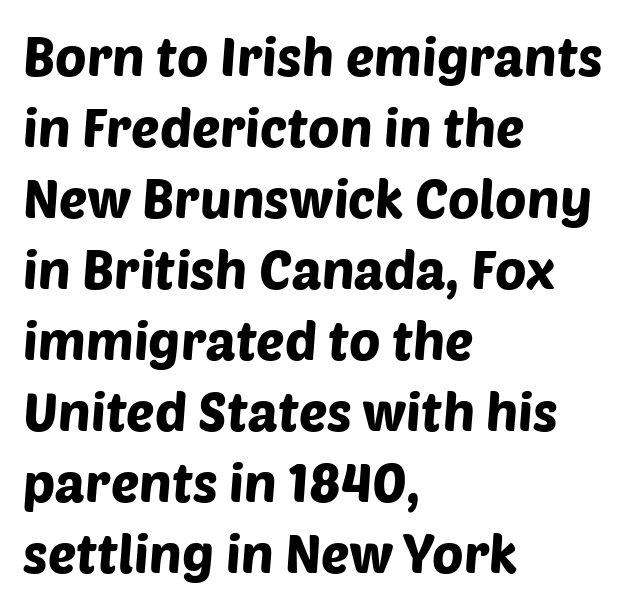
Spacing verdict: proportional, widths tailored to each character. The lines are quadded left. There is no visible air inserted between adjacent glyphs. Descenders hang freely into open space. Does the type have serifs? No, each stem ends abruptly. Does the leading feel generous? No, just average.
